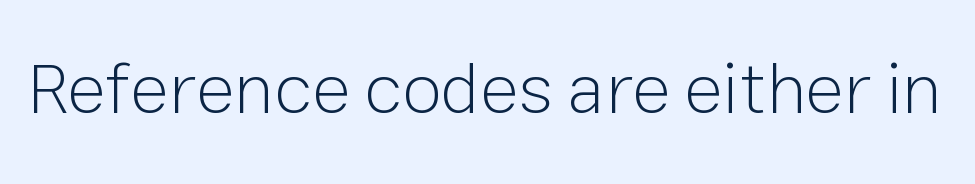
Q: Is the text bold? A: No.
Q: Is the text italic (slanted)? A: No, it is upright.
Q: Is the typeface a serif or a sans-serif typeface? A: Sans-serif.
Q: Is the text underlined? A: No.
Q: Is the spacing between letters normal or unusually wide? A: Normal.
Q: Width (condensed, normal, or wide)? A: Normal.
Q: Stroke contrast? A: Low.
Q: x-height? A: Medium.
Q: Monospaced? A: No.
